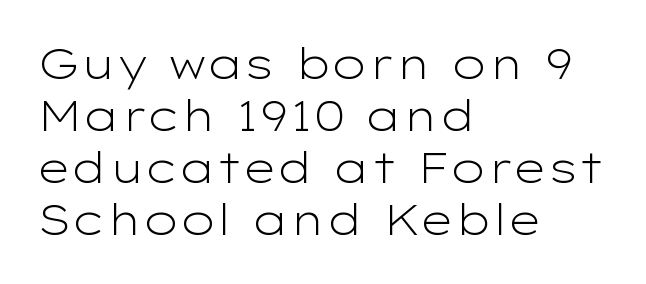
Q: Is the text bold? A: No.
Q: Is the text italic (slanted)? A: No, it is upright.
Q: Is the typeface a serif or a sans-serif typeface? A: Sans-serif.
Q: Is the text underlined? A: No.
Q: How is the paragraph aligned? A: Left-aligned.
Q: Is the spacing between letters normal or unusually wide? A: Normal.
Q: Width (condensed, normal, or wide)? A: Wide.
Q: Stroke contrast? A: Low.
Q: x-height? A: Medium.
Q: Monospaced? A: No.
